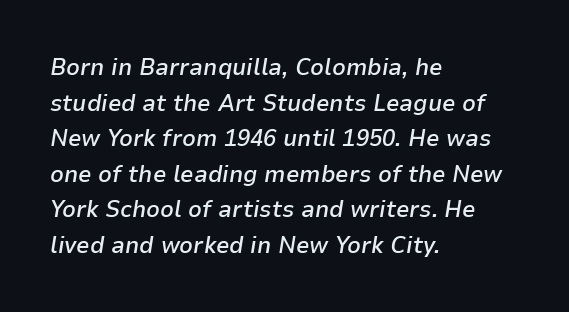
The image shows 24 px text type, italic (leaning right); set left-aligned, normal line spacing (1.48x), normal letter spacing, not underlined.
